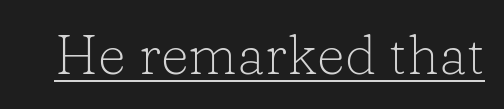
Q: Is the text bold? A: No.
Q: Is the text italic (slanted)? A: No, it is upright.
Q: Is the typeface a serif or a sans-serif typeface? A: Serif.
Q: Is the text underlined? A: Yes.
Q: Is the spacing between letters normal or unusually wide? A: Normal.
Q: Width (condensed, normal, or wide)? A: Normal.
Q: Stroke contrast? A: Low.
Q: x-height? A: Medium.
Q: Monospaced? A: No.
